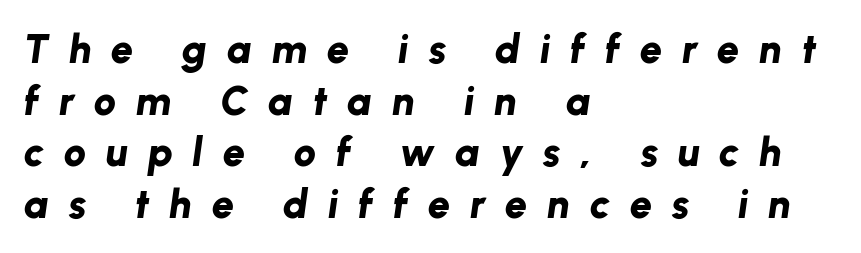
The image shows 40 px bold type, italic (leaning right); set left-aligned, normal line spacing (1.29x), unusually wide letter spacing (+0.49 em), not underlined; low stroke contrast and a medium x-height.
